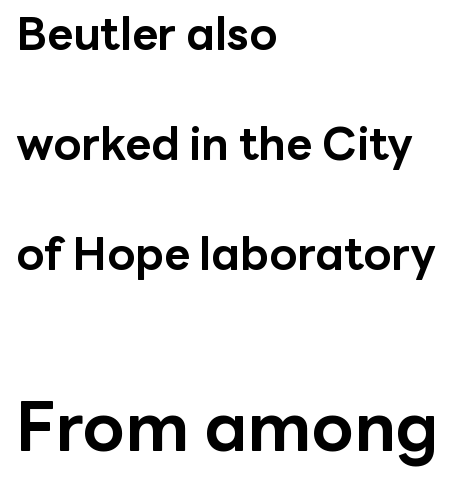
Q: Is the text bold? A: Yes.
Q: Is the text italic (slanted)? A: No, it is upright.
Q: Is the typeface a serif or a sans-serif typeface? A: Sans-serif.
Q: Is the text underlined? A: No.
Q: How is the paragraph aligned? A: Left-aligned.
Q: Is the spacing between letters normal or unusually wide? A: Normal.
Q: Is the spacing between lines tight, normal or loose? A: Loose.
Q: Which block of text is set in a larger size, the first (top) or the second (bottom)? A: The second (bottom) one.
Q: Width (condensed, normal, or wide)? A: Normal.
Q: Stroke contrast? A: Low.
Q: x-height? A: Medium.
Q: Monospaced? A: No.
